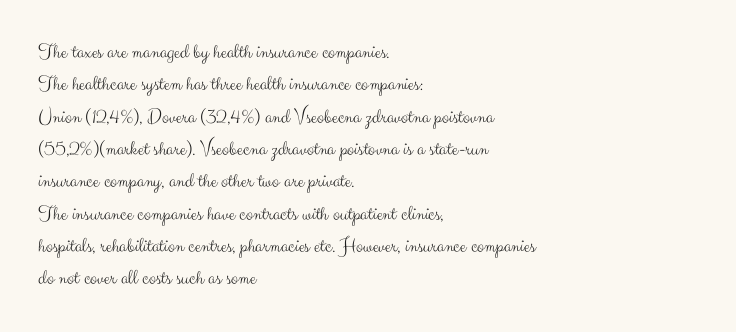
Q: Is the text bold? A: No.
Q: Is the text italic (slanted)? A: Yes.
Q: Is the text underlined? A: No.
Q: How is the paragraph aligned? A: Left-aligned.
Q: Is the spacing between letters normal or unusually wide? A: Normal.
Q: Is the spacing between lines tight, normal or loose? A: Normal.
